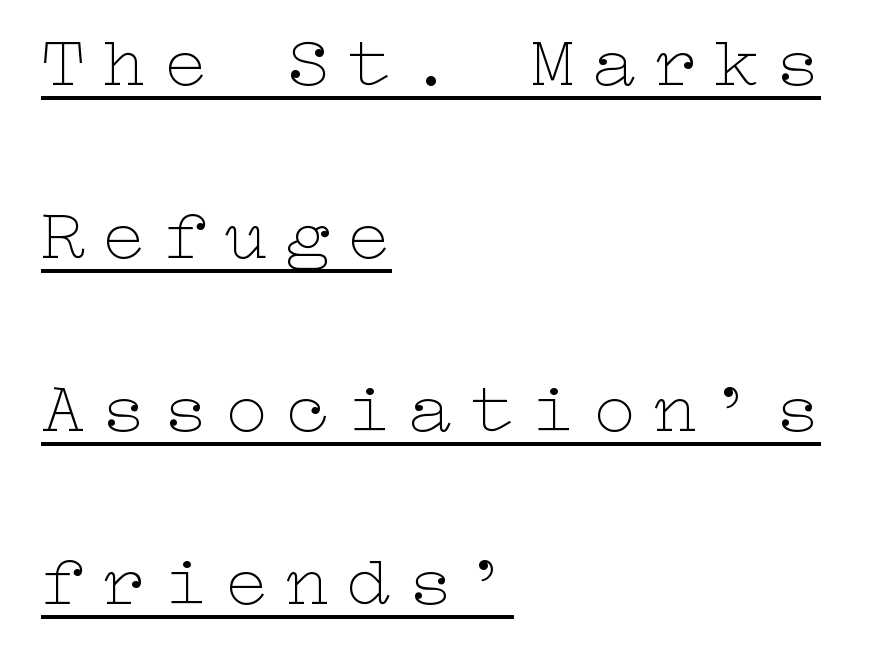
The image shows 73 px thin, wide type, upright; set left-aligned, loose line spacing (2.37x), unusually wide letter spacing (+0.24 em), underlined; low stroke contrast and a medium x-height.
